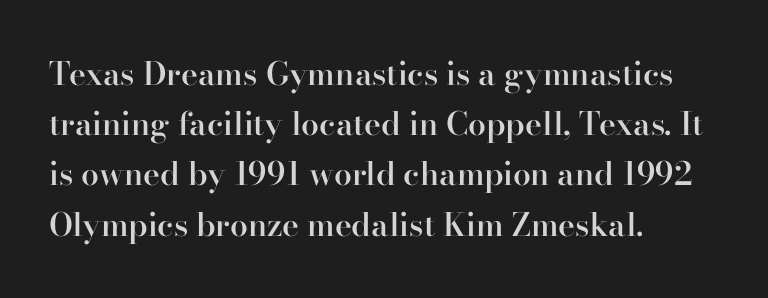
The image shows 32 px semibold serif type, upright; set left-aligned, normal line spacing (1.57x), normal letter spacing, not underlined; high stroke contrast and a small x-height.
